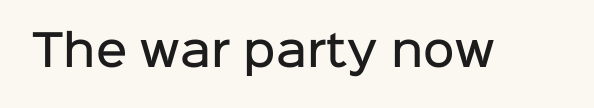
Q: Is the text bold? A: Semi-bold.
Q: Is the text italic (slanted)? A: No, it is upright.
Q: Is the typeface a serif or a sans-serif typeface? A: Sans-serif.
Q: Is the text underlined? A: No.
Q: Is the spacing between letters normal or unusually wide? A: Normal.
Q: Width (condensed, normal, or wide)? A: Normal.
Q: Stroke contrast? A: Low.
Q: x-height? A: Medium.
Q: Monospaced? A: No.
